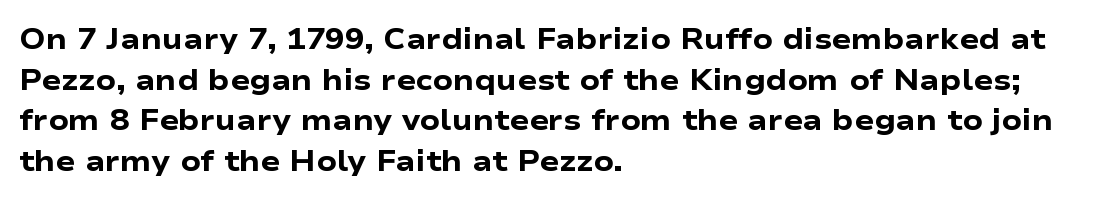
Notice how thick the strokes are: this is what a full bold looks like. Looks like regular typesetting: each glyph gets only the width it needs. Nobody touched the tracking dial on this one. Nobody drew a line under any word here.
